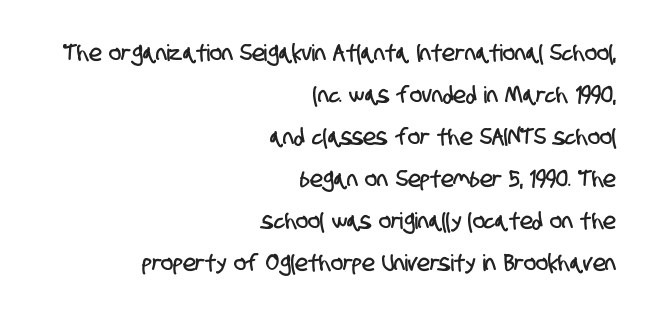
Q: Is the text underlined? A: No.
Q: How is the paragraph aligned? A: Right-aligned.
Q: Is the spacing between letters normal or unusually wide? A: Normal.
